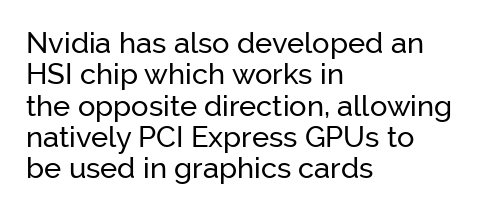
{"serif": "no", "italic": "no", "width": "normal", "stroke_contrast": "low", "x_height": "medium", "monospaced": "no", "underline": "no", "align": "left", "line_spacing": "tight", "line_spacing_ratio": 1.08, "letter_spacing": "normal", "letter_spacing_em": 0.0, "glyph_px": 29}
